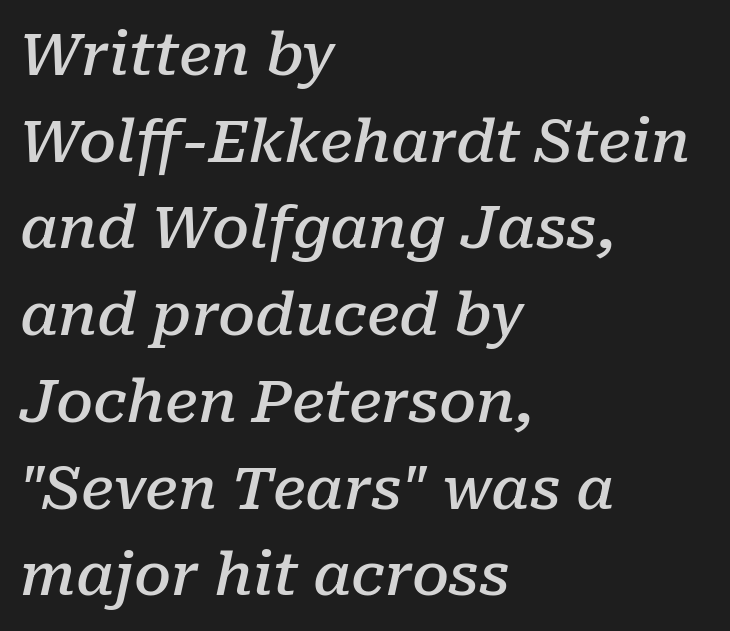
Lines of text with bare space underneath. The type family on display is of the serif kind. Where is the straight margin? On the left. The passage shown is typed in a proportional face where columns would drift.
